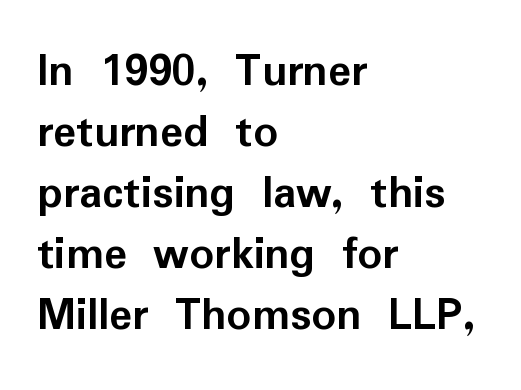
The image shows 48 px semibold sans-serif type, upright; set left-aligned, normal line spacing (1.27x), normal letter spacing, not underlined; low stroke contrast and a medium x-height.
